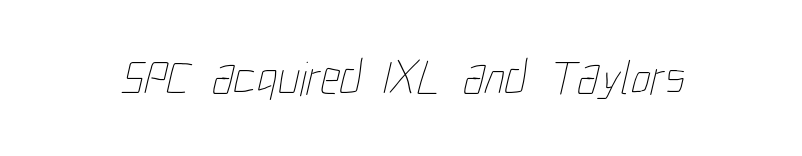
{"bold": "no", "weight": "thin", "width": "condensed", "stroke_contrast": "low", "x_height": "medium", "monospaced": "no", "underline": "no", "letter_spacing": "normal", "letter_spacing_em": 0.0, "glyph_px": 49}
